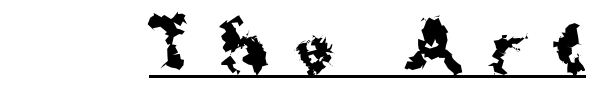
The image shows 63 px bold sans-serif type, upright; set unusually wide letter spacing (+0.47 em), underlined; medium stroke contrast and a medium x-height.
